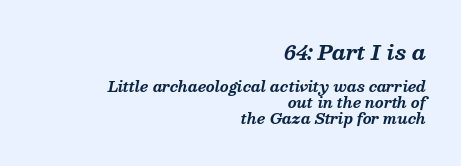
{"italic": "yes", "lean": "right", "slant_degrees": 13, "bold": "yes", "underline": "no", "align": "right", "line_spacing": "tight", "line_spacing_ratio": 1.15, "letter_spacing": "normal", "letter_spacing_em": 0.0, "larger_block": "first", "size_ratio": 1.43, "glyph_px": 20}
